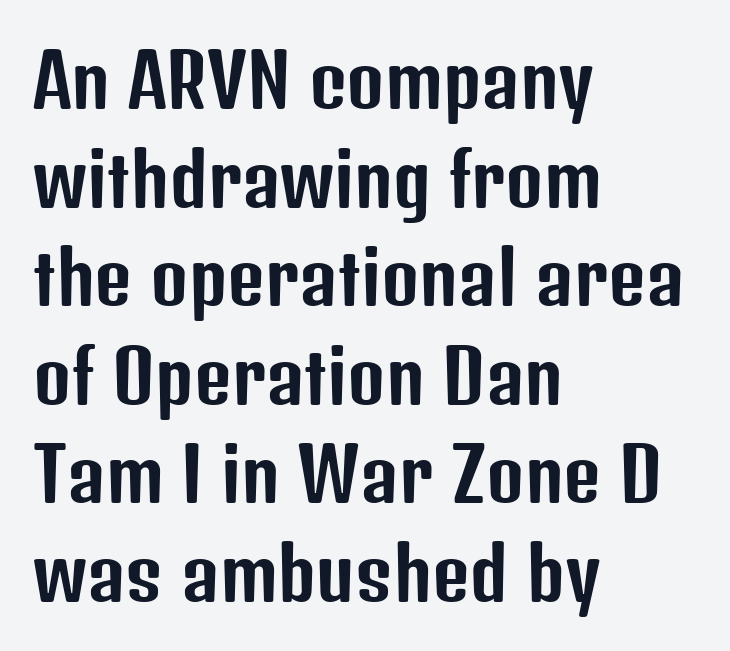
Type without underlining. The rendering anchors every line to the left-hand side. Default kerning and tracking; the words read as compact shapes. Horizontal bands of white between lines are of average thickness. The characters display no serif detailing; their extremities are plain.
